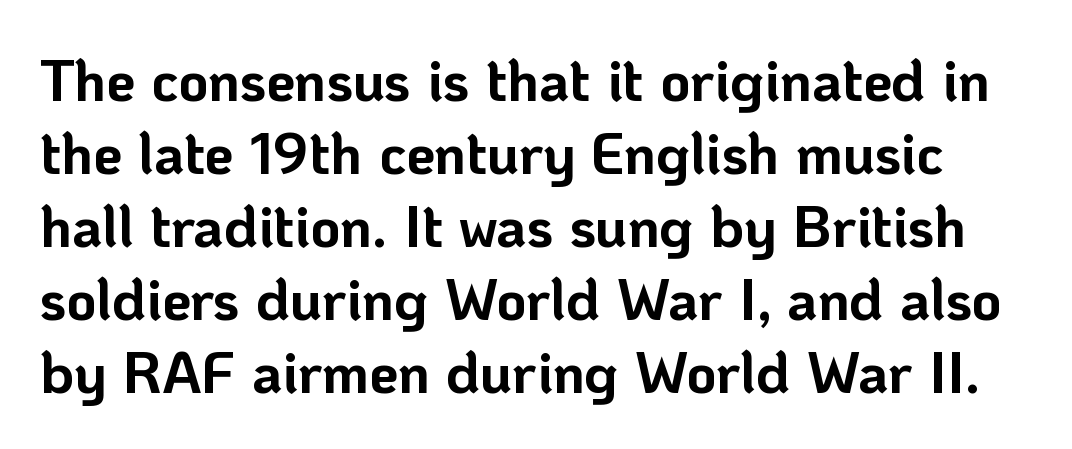
Tall strokes in this sample are plumb rather than angled. Inter-character spacing is left at the font's built-in metrics. Serifs: no, the terminals of the letterforms are clean. In terms of leading, this rendering sits right in the middle. Does the weight exceed regular? Yes, all the way to bold.
